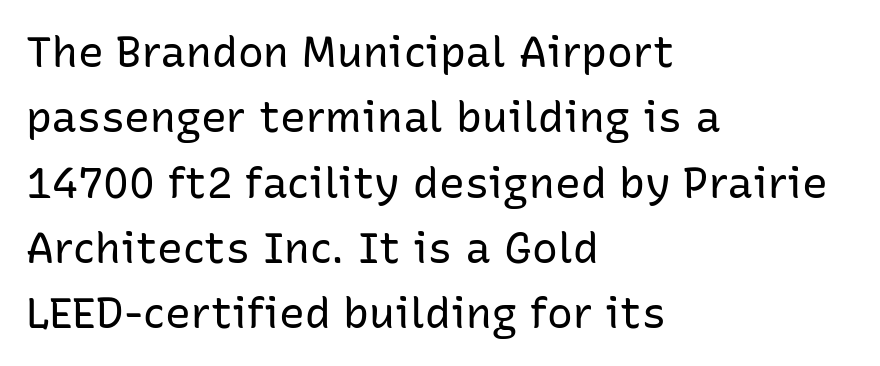
The letters sit at their default tracking, neither squeezed nor spread. A typesetter would label this face a sans. Compared with a centered layout, this one pins lines to the left instead. Is this a fixed-width face? No — the glyphs have proportional, varying widths.
